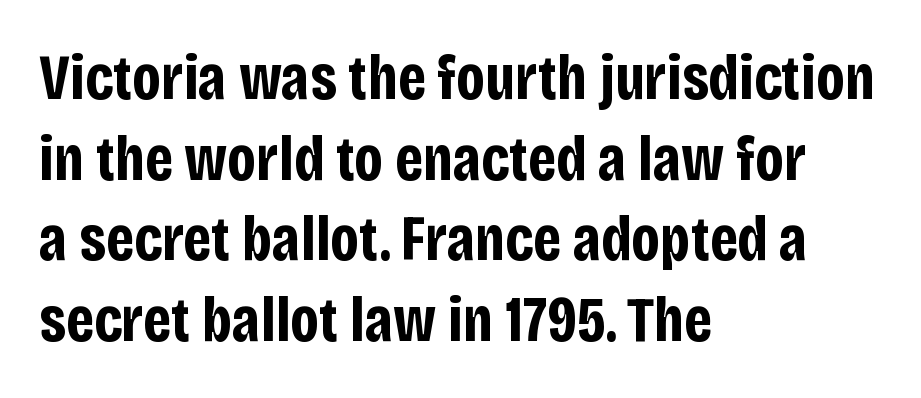
{"serif": "no", "italic": "no", "bold": "yes", "weight": "bold", "width": "condensed", "stroke_contrast": "low", "x_height": "large", "monospaced": "no", "underline": "no", "align": "left", "line_spacing": "normal", "line_spacing_ratio": 1.26, "letter_spacing": "normal", "letter_spacing_em": 0.0, "glyph_px": 64}
